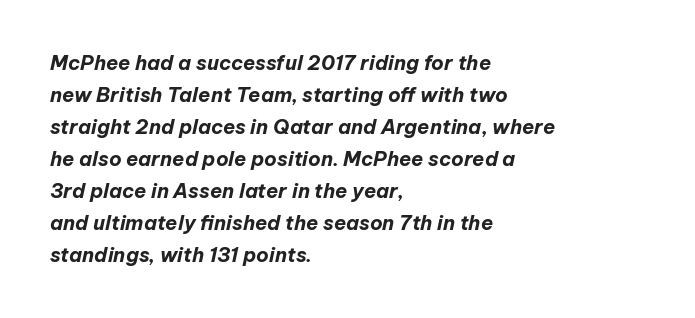
Successive baselines arrive at the customary interval. Rendered with sloped, italic letterforms. You'd pick this weight for a headline — it's a proper bold. Check under the words: just untouched page. The rendering keeps characters at their native spacing.
